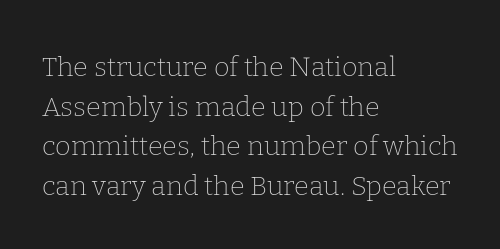
The image shows 27 px text type, upright; set left-aligned, normal line spacing (1.47x), normal letter spacing, not underlined.
